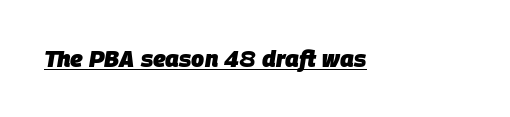
Looks like someone drew a line under every word here. How heavy is the stroke? Heavy — this is a bold. You can tell it's italic because the verticals aren't actually vertical. The line texture is even and compact thanks to regular tracking.
